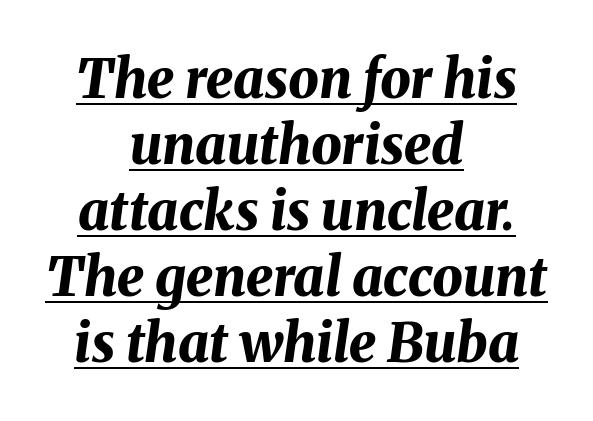
The image shows 54 px bold type, italic (leaning right); set centered, line spacing 1.22x, normal letter spacing, underlined; medium stroke contrast and a medium x-height.
